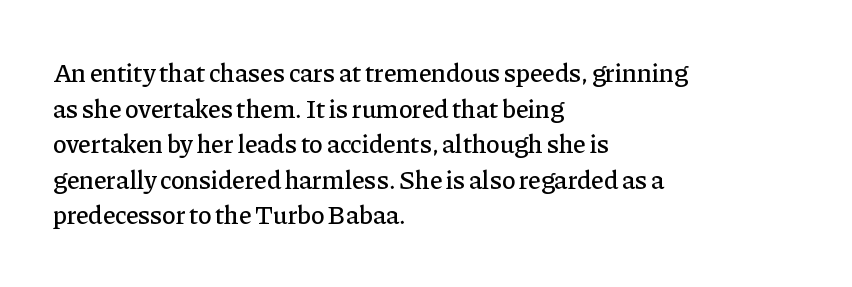
{"italic": "no", "underline": "no", "align": "left", "line_spacing": "normal", "line_spacing_ratio": 1.37, "letter_spacing": "normal", "letter_spacing_em": 0.0, "glyph_px": 26}
